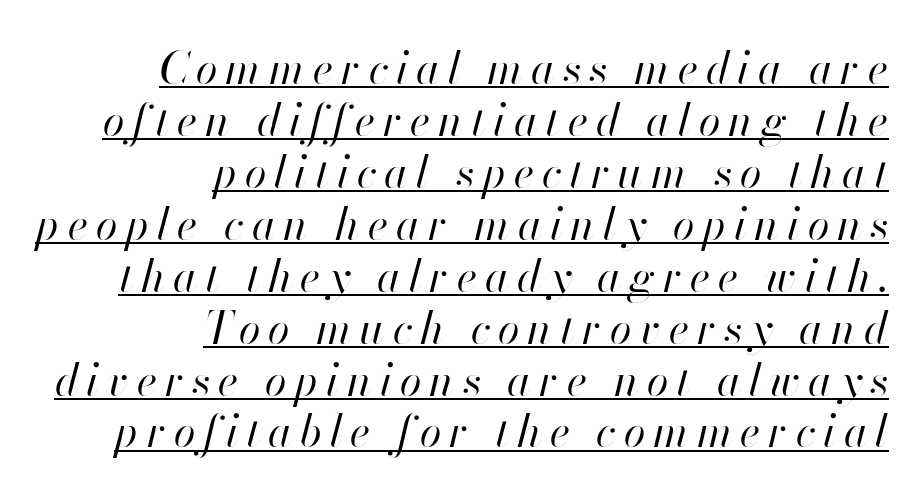
The image shows 44 px regular-weight type, italic (leaning right); set right-aligned, line spacing 1.18x, underlined; high stroke contrast and a small x-height.
